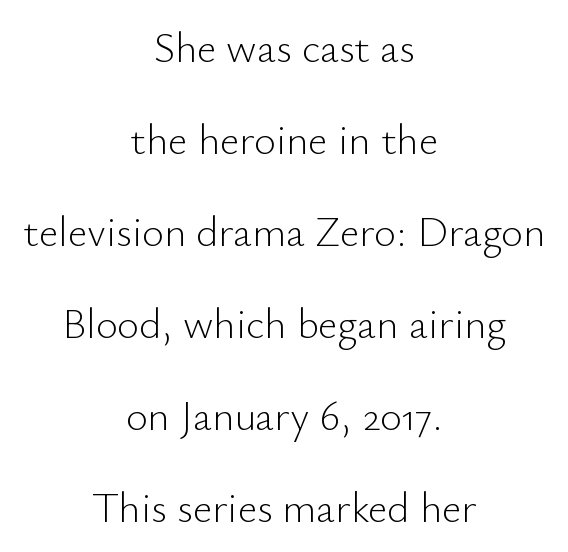
Is the stroke heavy? The answer is a plain regular-or-lighter. Each new line begins a long way beneath the previous one. The designer went with a sans here, leaving each stem footless. A typesetter would call this proportional, since set widths differ per character.
